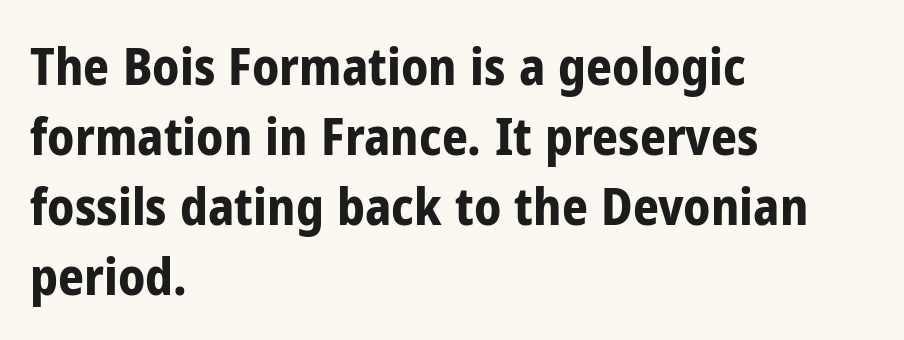
Q: Is the text bold? A: Yes.
Q: Is the text italic (slanted)? A: No, it is upright.
Q: Is the typeface a serif or a sans-serif typeface? A: Sans-serif.
Q: Is the text underlined? A: No.
Q: How is the paragraph aligned? A: Left-aligned.
Q: Is the spacing between letters normal or unusually wide? A: Normal.
Q: Is the spacing between lines tight, normal or loose? A: Normal.
Q: Width (condensed, normal, or wide)? A: Condensed.
Q: Stroke contrast? A: Low.
Q: x-height? A: Medium.
Q: Monospaced? A: No.
